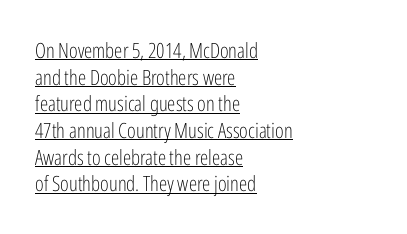
Q: Is the text bold? A: No.
Q: Is the text italic (slanted)? A: No, it is upright.
Q: Is the text underlined? A: Yes.
Q: How is the paragraph aligned? A: Left-aligned.
Q: Is the spacing between letters normal or unusually wide? A: Normal.
Q: Is the spacing between lines tight, normal or loose? A: Normal.
